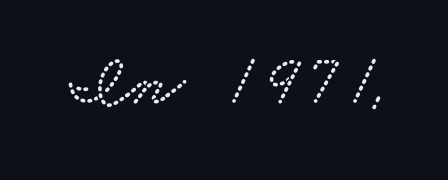
The image shows 73 px wide serif type; set normal letter spacing, not underlined; low stroke contrast and a small x-height.
